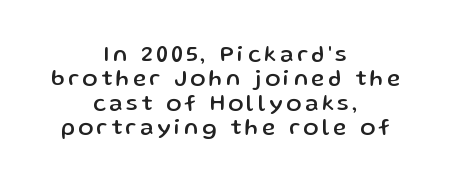
The image shows 22 px text type, upright; set centered, tight line spacing (1.11x), not underlined.
